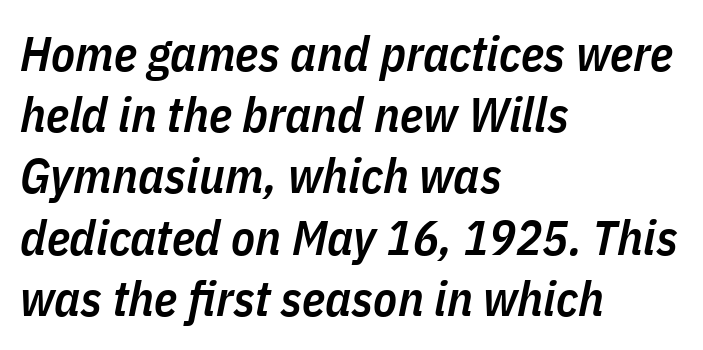
The image shows 49 px semibold, condensed type, italic (leaning right); set left-aligned, normal line spacing (1.25x), normal letter spacing, not underlined; low stroke contrast and a medium x-height.
